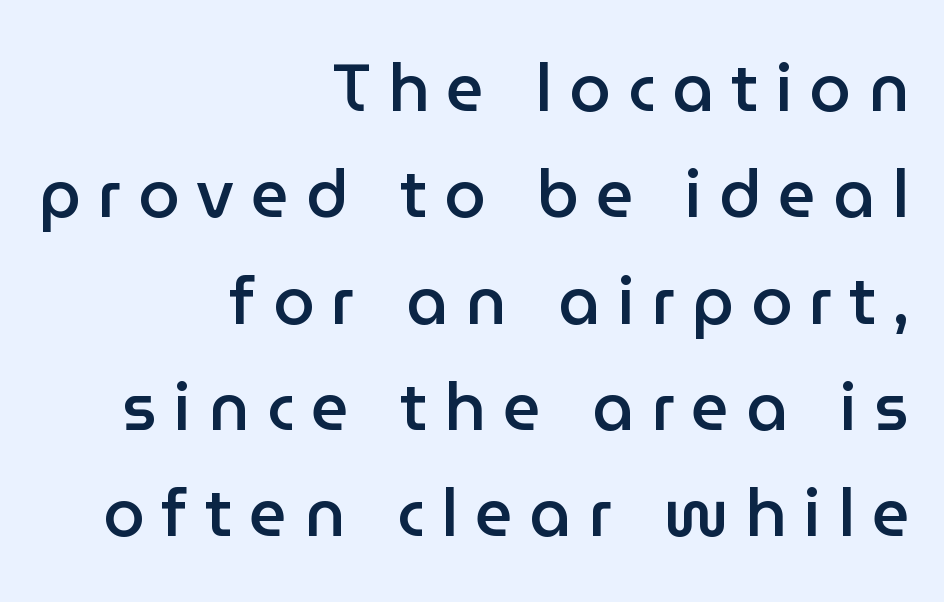
{"serif": "no", "italic": "no", "bold": "semi", "weight": "semibold", "width": "normal", "stroke_contrast": "low", "x_height": "medium", "monospaced": "no", "underline": "no", "align": "right", "line_spacing": "normal", "line_spacing_ratio": 1.61, "letter_spacing": "wide", "letter_spacing_em": 0.26, "glyph_px": 66}
